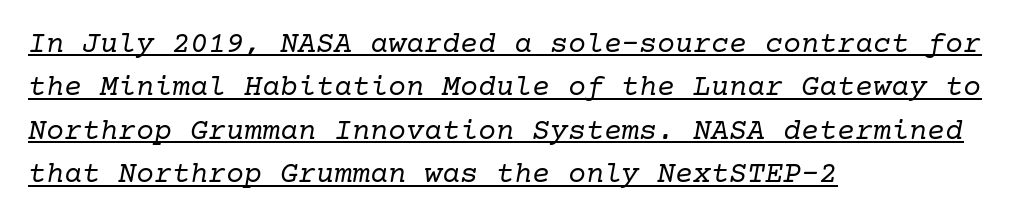
The image shows 30 px regular-weight serif type, italic (leaning right); set left-aligned, normal line spacing (1.45x), normal letter spacing, underlined; low stroke contrast and a medium x-height.
